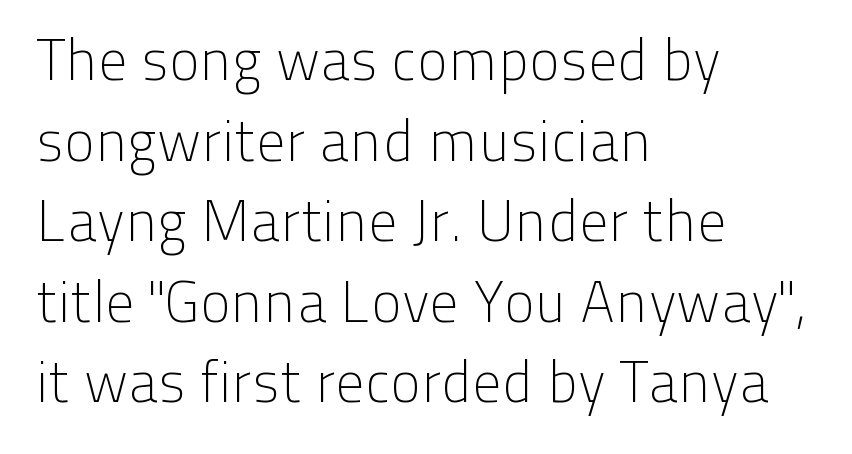
The image shows 58 px light sans-serif type, upright; set left-aligned, normal line spacing (1.39x), normal letter spacing, not underlined; low stroke contrast and a medium x-height.
